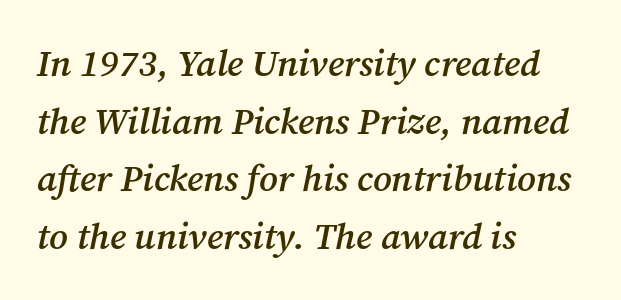
Lines of text with bare space underneath. The text carries the slant typical of an italic or oblique font. Each line starts at the same left margin while the right side varies. What weight is shown? A semibold, between regular and bold. This sample uses plain, unmodified letter spacing. Unlike a clean sans, this face finishes its strokes with serifs.
